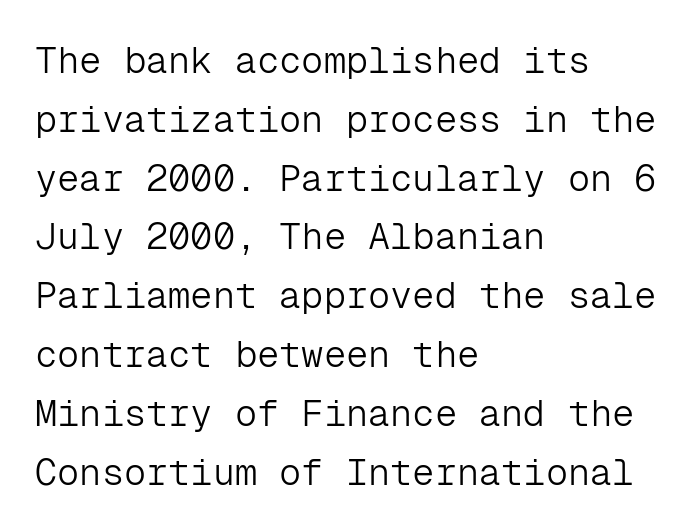
{"serif": "no", "italic": "no", "bold": "no", "weight": "light", "width": "normal", "stroke_contrast": "low", "x_height": "medium", "monospaced": "yes", "underline": "no", "align": "left", "line_spacing": "normal", "line_spacing_ratio": 1.59, "letter_spacing": "normal", "letter_spacing_em": 0.0, "glyph_px": 37}
